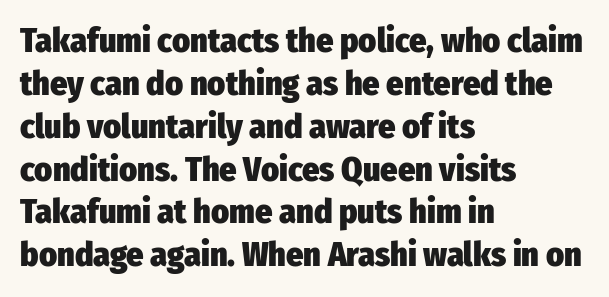
The axis of the letterforms is exactly vertical. The face used here has the dense, thick strokes of a bold. The designer went with a sans here, leaving each stem footless. If you measured baseline to baseline, you'd find a middling distance. Glance below the letters and you will spot only blank space.
